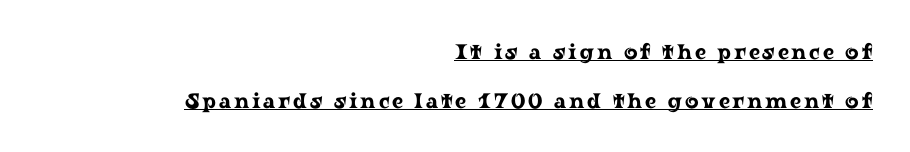
Does the leading feel generous? Absolutely, it's lavish. In CSS terms this would be text-align: right. The lettering holds an erect, upright posture throughout. A typographer would call this underscored text.
